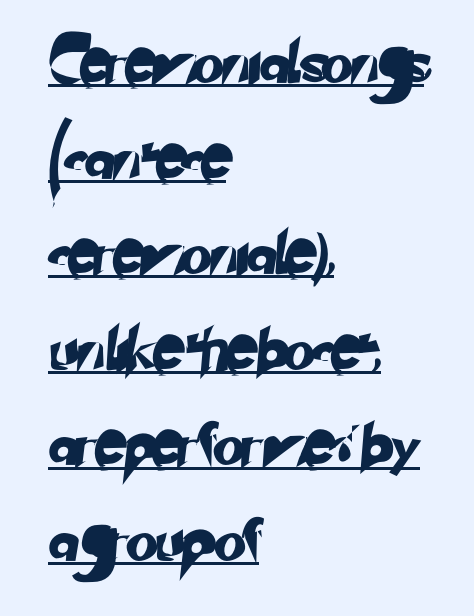
The image shows 41 px sans-serif type; set left-aligned, loose line spacing (2.33x), normal letter spacing, underlined; low stroke contrast and a small x-height.
